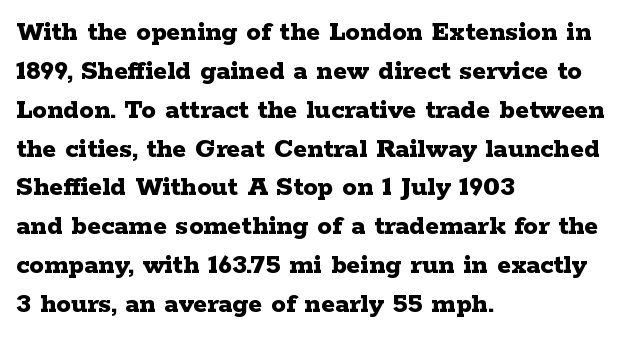
{"serif": "yes", "italic": "no", "bold": "yes", "weight": "bold", "width": "wide", "stroke_contrast": "low", "x_height": "medium", "monospaced": "no", "underline": "no", "align": "left", "line_spacing": "normal", "line_spacing_ratio": 1.34, "letter_spacing": "normal", "letter_spacing_em": 0.0, "glyph_px": 29}
